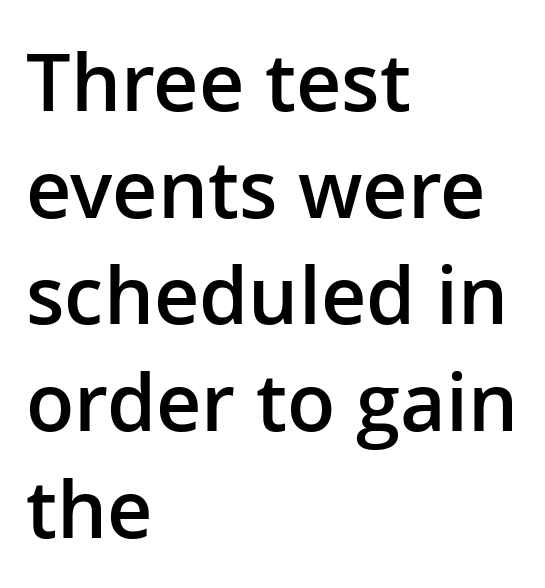
Q: Is the text bold? A: Semi-bold.
Q: Is the text italic (slanted)? A: No, it is upright.
Q: Is the typeface a serif or a sans-serif typeface? A: Sans-serif.
Q: Is the text underlined? A: No.
Q: How is the paragraph aligned? A: Left-aligned.
Q: Is the spacing between letters normal or unusually wide? A: Normal.
Q: Is the spacing between lines tight, normal or loose? A: Normal.
Q: Width (condensed, normal, or wide)? A: Normal.
Q: Stroke contrast? A: Low.
Q: x-height? A: Medium.
Q: Monospaced? A: No.
